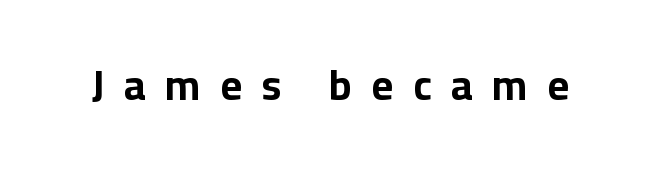
Q: Is the text bold? A: Yes.
Q: Is the text italic (slanted)? A: No, it is upright.
Q: Is the typeface a serif or a sans-serif typeface? A: Sans-serif.
Q: Is the text underlined? A: No.
Q: Is the spacing between letters normal or unusually wide? A: Unusually wide.
Q: Width (condensed, normal, or wide)? A: Normal.
Q: Stroke contrast? A: Low.
Q: x-height? A: Medium.
Q: Monospaced? A: No.
